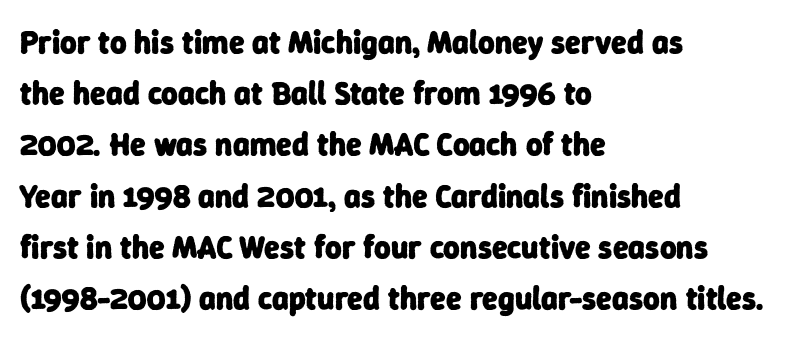
Q: Is the text bold? A: Yes.
Q: Is the typeface a serif or a sans-serif typeface? A: Sans-serif.
Q: Is the text underlined? A: No.
Q: How is the paragraph aligned? A: Left-aligned.
Q: Is the spacing between letters normal or unusually wide? A: Normal.
Q: Is the spacing between lines tight, normal or loose? A: Normal.
Q: Width (condensed, normal, or wide)? A: Normal.
Q: Stroke contrast? A: Low.
Q: x-height? A: Medium.
Q: Monospaced? A: No.
